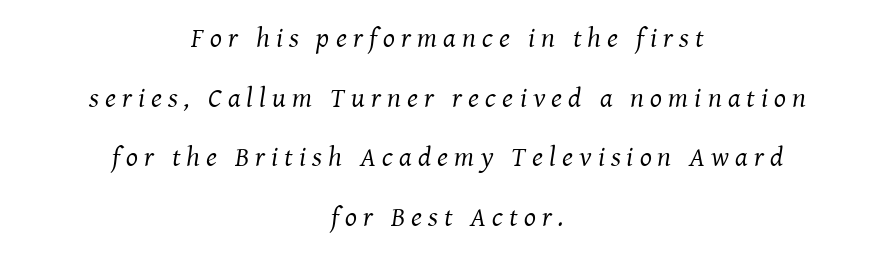
{"serif": "yes", "italic": "yes", "lean": "right", "slant_degrees": 8, "bold": "no", "weight": "regular", "width": "normal", "stroke_contrast": "medium", "x_height": "medium", "monospaced": "no", "underline": "no", "align": "center", "line_spacing": "loose", "line_spacing_ratio": 2.13, "letter_spacing": "wide", "letter_spacing_em": 0.22, "glyph_px": 28}
